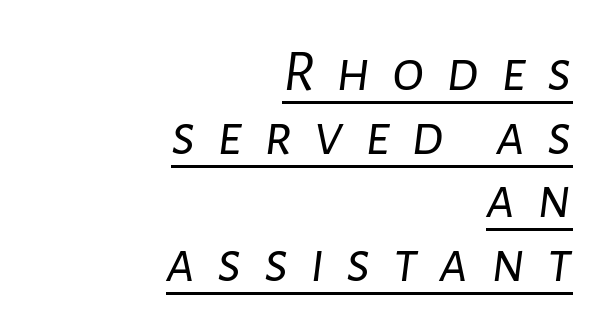
{"italic": "yes", "lean": "right", "slant_degrees": 7, "bold": "no", "weight": "light", "width": "normal", "stroke_contrast": "low", "x_height": "medium", "monospaced": "no", "underline": "yes", "align": "right", "line_spacing": "tight", "line_spacing_ratio": 1.06, "letter_spacing": "wide", "letter_spacing_em": 0.36, "glyph_px": 60}
